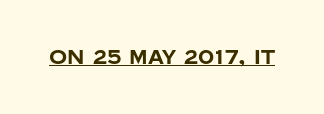
Weight: bold. Is the letter spacing exaggerated? No — it looks like the ordinary default. In designer terms, the underline attribute is active on this setting. A roman cut, with each character standing at attention.
